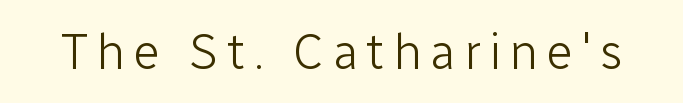
Q: Is the text bold? A: No.
Q: Is the text italic (slanted)? A: No, it is upright.
Q: Is the typeface a serif or a sans-serif typeface? A: Sans-serif.
Q: Is the text underlined? A: No.
Q: Width (condensed, normal, or wide)? A: Normal.
Q: Stroke contrast? A: Low.
Q: x-height? A: Medium.
Q: Monospaced? A: No.
